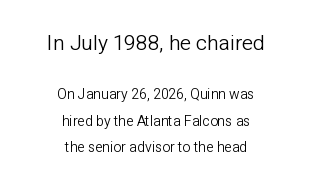
Which margin do the lines hug? Neither — every line sits in the middle. Does the lettering tilt? It doesn't — this is upright. The face looks like a standard text weight, possibly lighter. Glyph-to-glyph distance matches everyday printed text.
